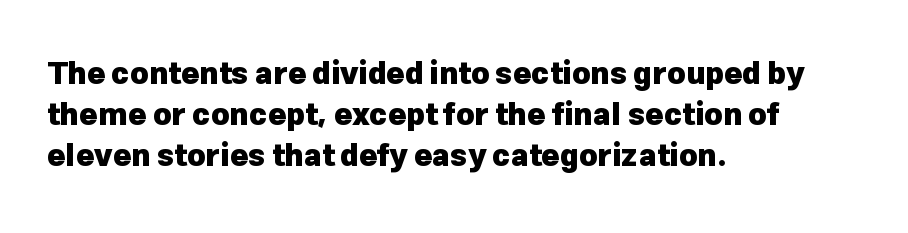
The image shows 31 px heavy sans-serif type, upright; set left-aligned, normal line spacing (1.33x), normal letter spacing, not underlined; low stroke contrast and a medium x-height.
